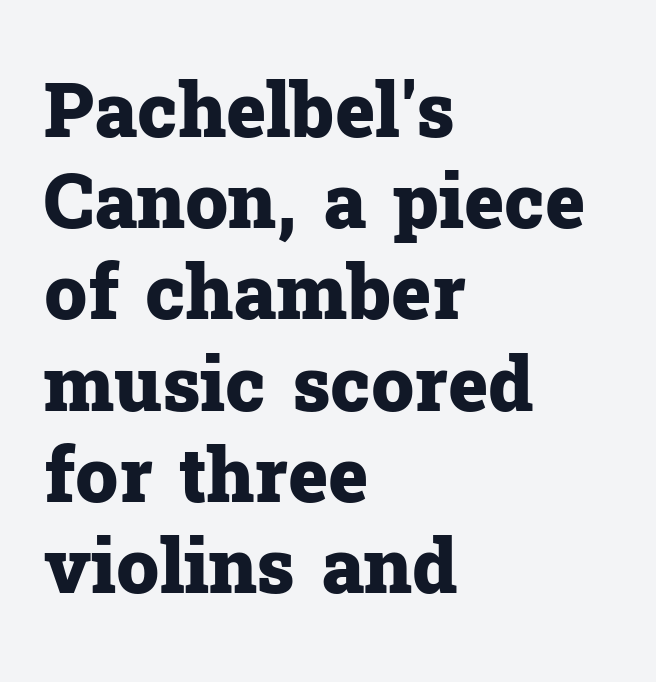
{"serif": "yes", "italic": "no", "bold": "yes", "weight": "heavy", "width": "normal", "stroke_contrast": "low", "x_height": "medium", "monospaced": "no", "underline": "no", "align": "left", "line_spacing_ratio": 1.2, "letter_spacing": "normal", "letter_spacing_em": 0.0, "glyph_px": 76}
